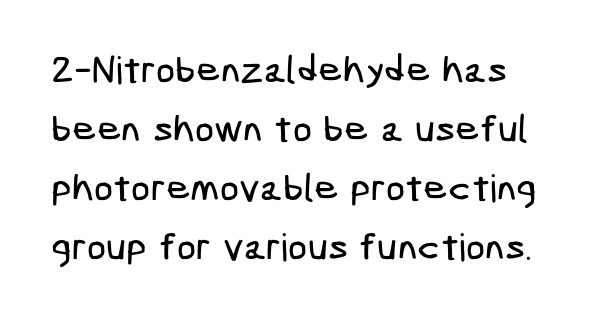
Q: Is the typeface a serif or a sans-serif typeface? A: Sans-serif.
Q: Is the text underlined? A: No.
Q: Is the spacing between letters normal or unusually wide? A: Normal.
Q: Is the spacing between lines tight, normal or loose? A: Normal.
Q: Width (condensed, normal, or wide)? A: Condensed.
Q: Stroke contrast? A: Low.
Q: x-height? A: Medium.
